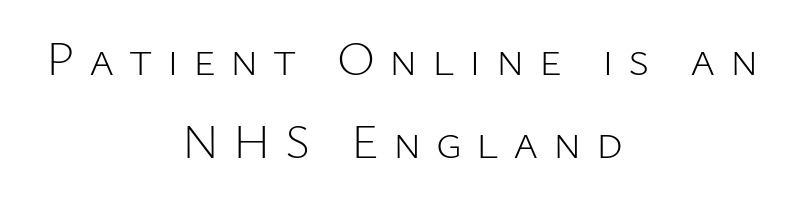
Alignment: centered. A typesetter would call this proportional, since set widths differ per character. Plain, unruled lines of type. Glyph-to-glyph distance is far greater than everyday printed text. This sample uses an upright cut, with every glyph sitting square on the baseline.
